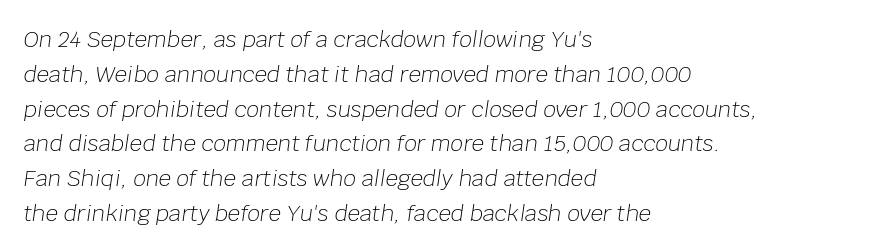
Q: Is the text bold? A: No.
Q: Is the text italic (slanted)? A: Yes, it leans right by about 8 degrees.
Q: Is the text underlined? A: No.
Q: How is the paragraph aligned? A: Left-aligned.
Q: Is the spacing between letters normal or unusually wide? A: Normal.
Q: Is the spacing between lines tight, normal or loose? A: Normal.
